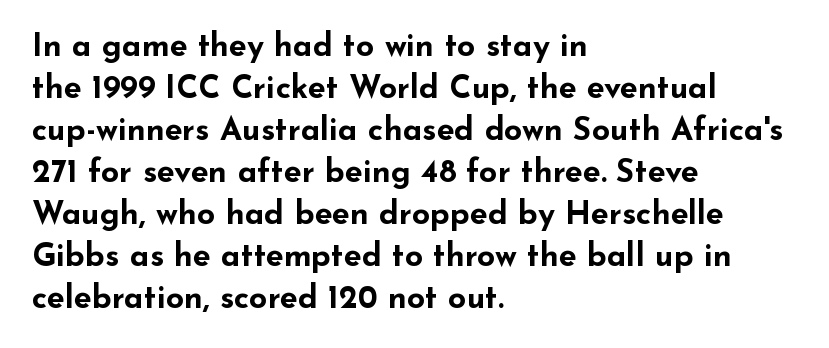
{"serif": "no", "italic": "no", "bold": "yes", "weight": "bold", "width": "wide", "stroke_contrast": "low", "x_height": "small", "monospaced": "no", "underline": "no", "align": "left", "line_spacing": "normal", "line_spacing_ratio": 1.31, "letter_spacing": "normal", "letter_spacing_em": 0.0, "glyph_px": 32}
